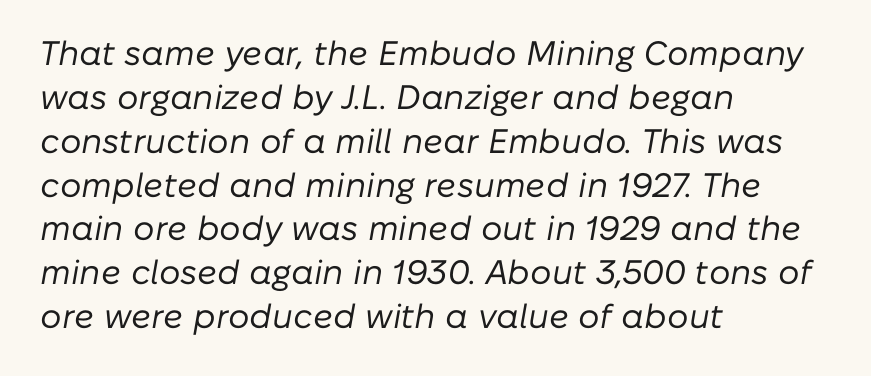
Each letter keeps its own natural width here, so spacing adapts to shape. Does the lettering tilt? It does — this is italic. Check under the words: just untouched page. One glance says typical: line gaps are just what's usual.
